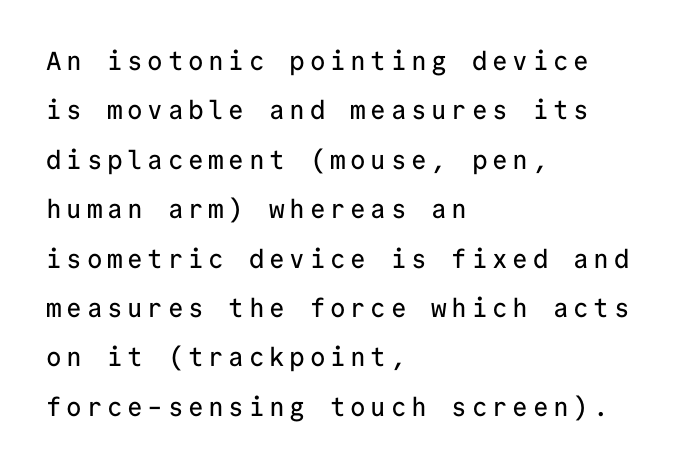
{"italic": "no", "underline": "no", "align": "left", "line_spacing": "loose", "line_spacing_ratio": 1.9, "glyph_px": 26}
